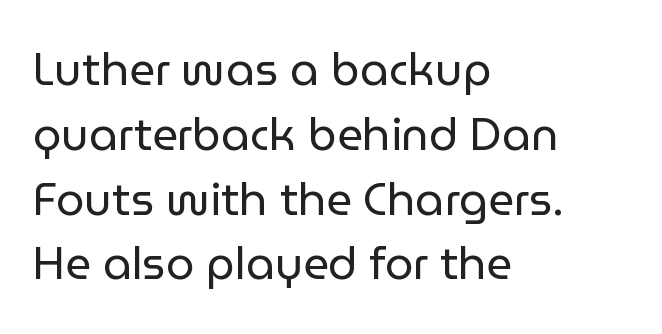
Q: Is the text bold? A: No.
Q: Is the text italic (slanted)? A: No, it is upright.
Q: Is the typeface a serif or a sans-serif typeface? A: Sans-serif.
Q: Is the text underlined? A: No.
Q: How is the paragraph aligned? A: Left-aligned.
Q: Is the spacing between letters normal or unusually wide? A: Normal.
Q: Is the spacing between lines tight, normal or loose? A: Normal.
Q: Width (condensed, normal, or wide)? A: Normal.
Q: Stroke contrast? A: Low.
Q: x-height? A: Medium.
Q: Monospaced? A: No.
